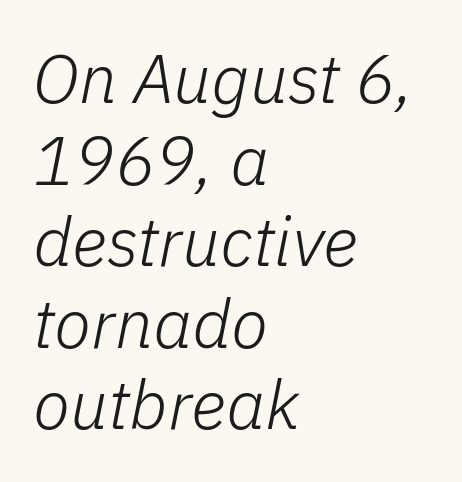
The image shows 68 px light type, italic (leaning right); set left-aligned, line spacing 1.2x, normal letter spacing, not underlined; low stroke contrast and a medium x-height.
